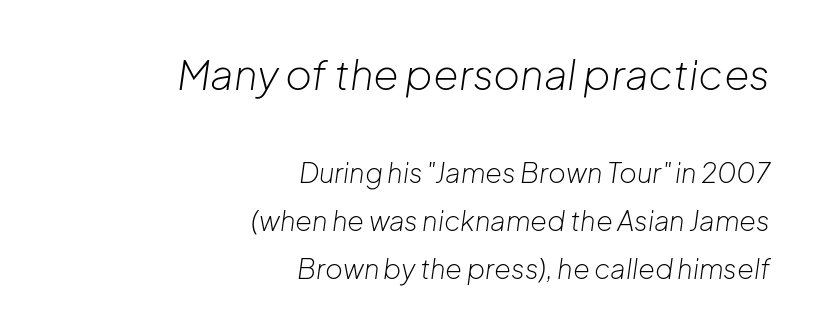
The image shows 41 px light type, italic (leaning right); set right-aligned, line spacing 1.78x, normal letter spacing, not underlined; the first (top) block is 1.52x larger; low stroke contrast and a medium x-height.
